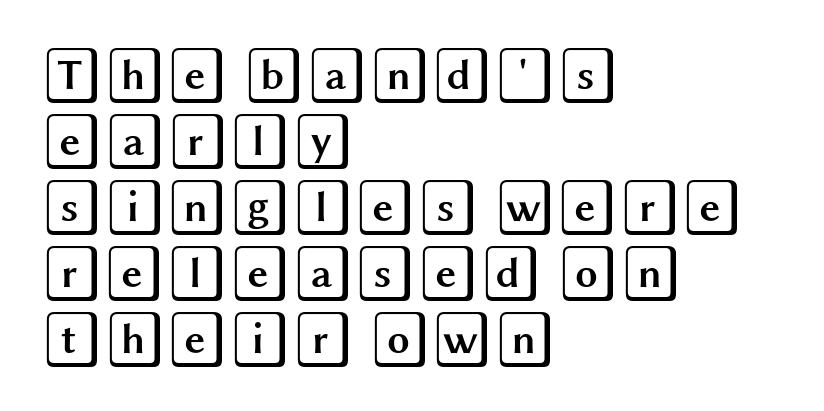
The image shows 57 px wide type, upright; set left-aligned, line spacing 1.16x, normal letter spacing, not underlined; a large x-height.
